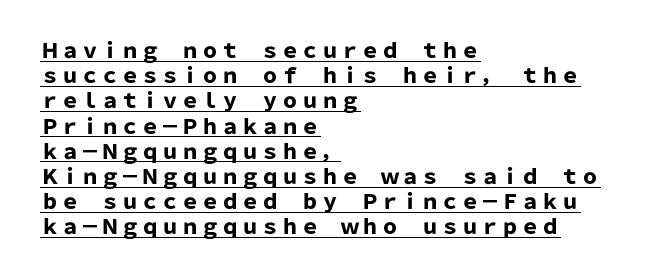
Its strokes are broad and dark, the hallmark of bold type. A rule runs beneath these lines of type. Here the glyphs are tracked normally, forming tight word shapes. Line starts are locked; line ends wander. The space between consecutive lines is moderate.
